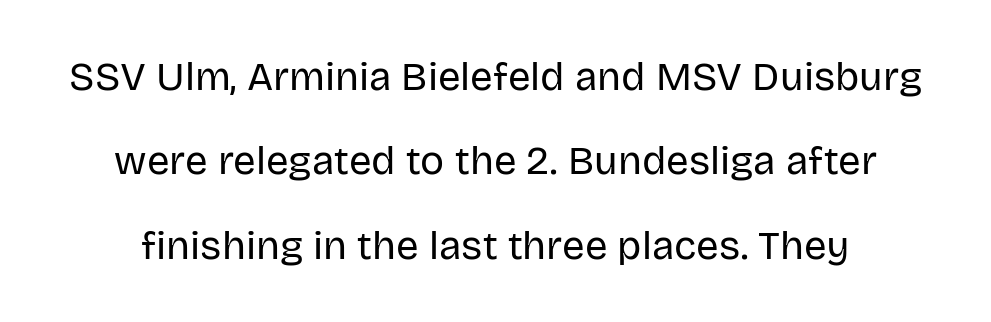
Q: Is the text bold? A: No.
Q: Is the text italic (slanted)? A: No, it is upright.
Q: Is the typeface a serif or a sans-serif typeface? A: Sans-serif.
Q: Is the text underlined? A: No.
Q: Is the spacing between letters normal or unusually wide? A: Normal.
Q: Is the spacing between lines tight, normal or loose? A: Loose.
Q: Width (condensed, normal, or wide)? A: Normal.
Q: Stroke contrast? A: Low.
Q: x-height? A: Large.
Q: Monospaced? A: No.
